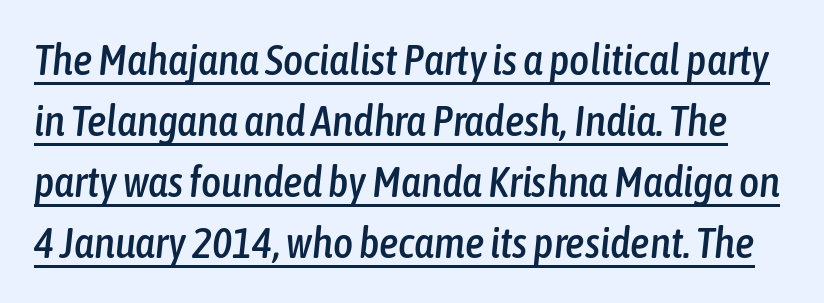
The image shows 43 px condensed type, italic (leaning right); set normal line spacing (1.42x), normal letter spacing, underlined; low stroke contrast and a medium x-height.
